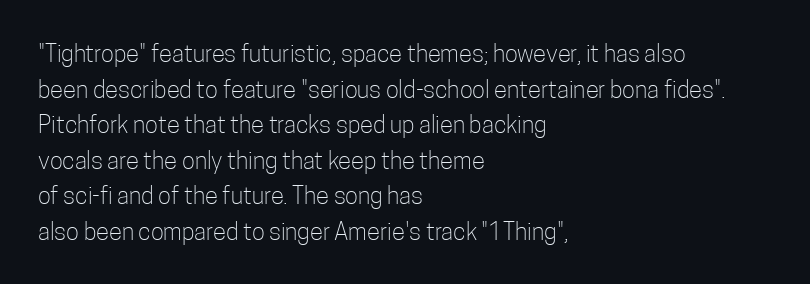
{"italic": "no", "bold": "no", "underline": "no", "align": "left", "line_spacing": "normal", "line_spacing_ratio": 1.48, "letter_spacing": "normal", "letter_spacing_em": 0.0, "glyph_px": 24}
